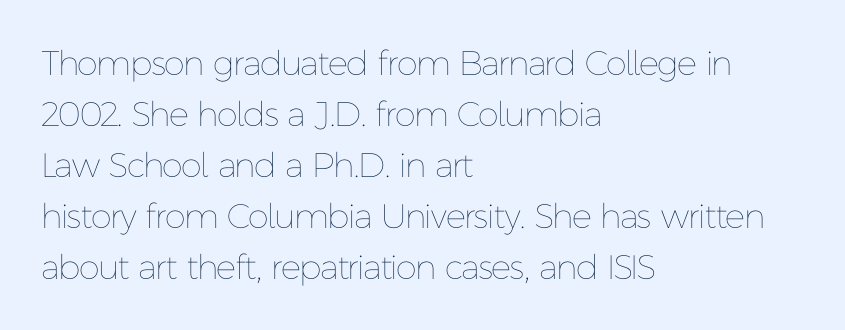
Is this a fixed-width face? No — the glyphs have proportional, varying widths. No word sits above an underline. A roman cut, with each character standing at attention. On a weight scale, this lands at 450 or below. The passage shown has conventional tracking throughout.
